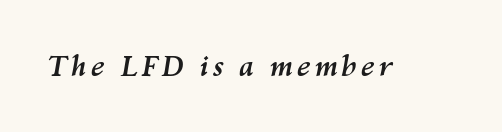
{"italic": "yes", "lean": "right", "slant_degrees": 10, "bold": "yes", "weight": "semibold", "width": "normal", "stroke_contrast": "medium", "x_height": "medium", "monospaced": "no", "underline": "no", "glyph_px": 28}
